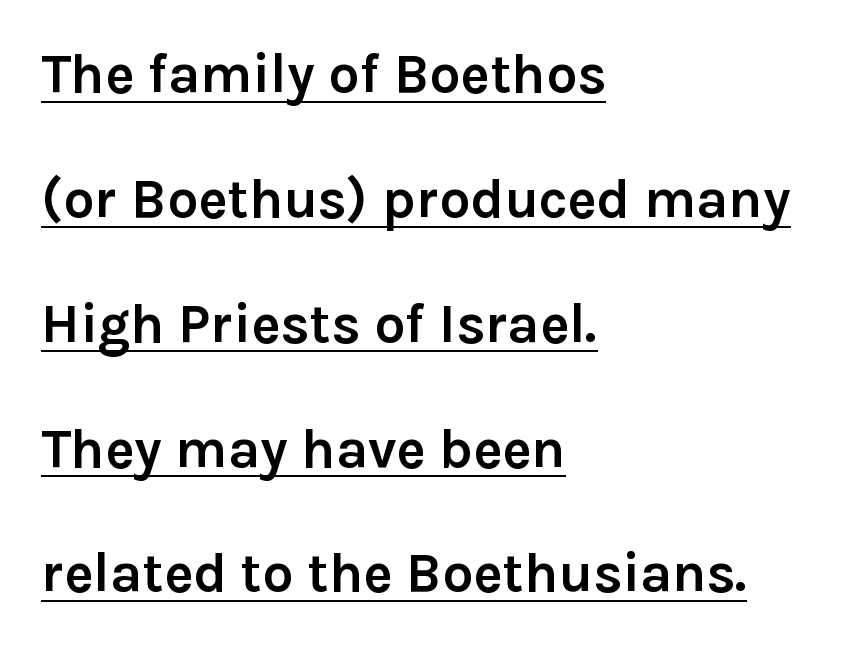
Q: Is the text bold? A: Yes.
Q: Is the text italic (slanted)? A: No, it is upright.
Q: Is the typeface a serif or a sans-serif typeface? A: Sans-serif.
Q: Is the text underlined? A: Yes.
Q: How is the paragraph aligned? A: Left-aligned.
Q: Is the spacing between letters normal or unusually wide? A: Normal.
Q: Is the spacing between lines tight, normal or loose? A: Loose.
Q: Width (condensed, normal, or wide)? A: Normal.
Q: Stroke contrast? A: Low.
Q: x-height? A: Medium.
Q: Monospaced? A: No.
